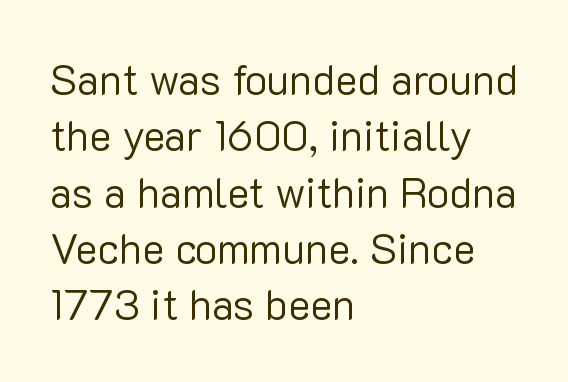
{"serif": "no", "italic": "no", "bold": "no", "weight": "regular", "width": "normal", "stroke_contrast": "low", "x_height": "medium", "monospaced": "no", "underline": "no", "align": "left", "line_spacing": "normal", "line_spacing_ratio": 1.34, "letter_spacing": "normal", "letter_spacing_em": 0.0, "glyph_px": 42}
